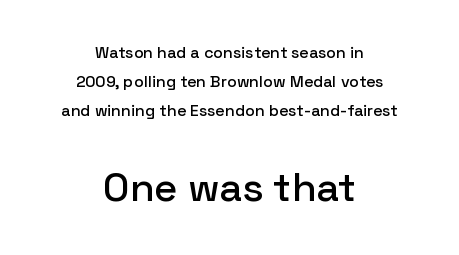
{"serif": "no", "italic": "no", "width": "normal", "stroke_contrast": "low", "x_height": "medium", "monospaced": "no", "underline": "no", "align": "center", "line_spacing_ratio": 1.81, "letter_spacing": "normal", "letter_spacing_em": 0.0, "larger_block": "second", "size_ratio": 2.5, "glyph_px": 40}
